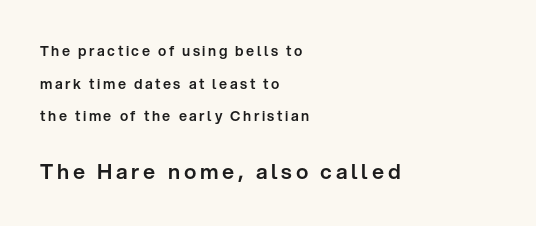
The image shows 21 px text type, upright; set left-aligned, loose line spacing (2.33x), not underlined; the second (bottom) block is 1.5x larger.
